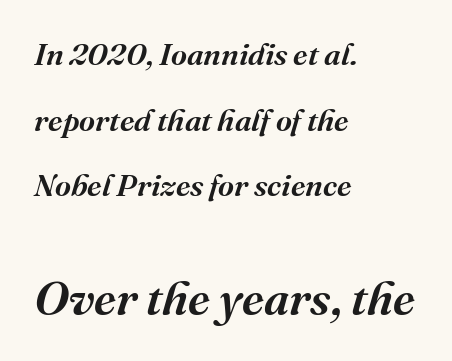
Q: Is the text bold? A: Semi-bold.
Q: Is the text italic (slanted)? A: Yes, it leans right by about 16 degrees.
Q: Is the typeface a serif or a sans-serif typeface? A: Serif.
Q: Is the text underlined? A: No.
Q: How is the paragraph aligned? A: Left-aligned.
Q: Is the spacing between letters normal or unusually wide? A: Normal.
Q: Is the spacing between lines tight, normal or loose? A: Loose.
Q: Which block of text is set in a larger size, the first (top) or the second (bottom)? A: The second (bottom) one.
Q: Width (condensed, normal, or wide)? A: Normal.
Q: Stroke contrast? A: Medium.
Q: x-height? A: Medium.
Q: Monospaced? A: No.
